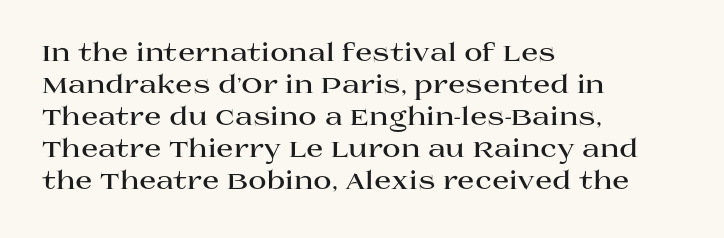
The typesetter chose a ragged-right arrangement here. The line texture is even and compact thanks to regular tracking. Summary of weight: heavy, a full bold. Vertically, the passage feels balanced, rows spaced as you'd expect. In terms of posture, this sample is upright.
